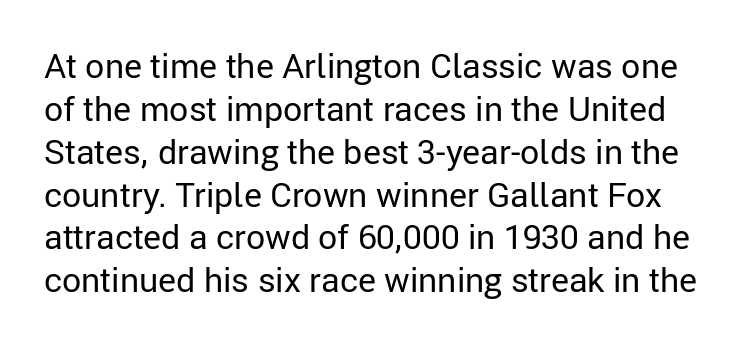
Q: Is the text bold? A: No.
Q: Is the text italic (slanted)? A: No, it is upright.
Q: Is the typeface a serif or a sans-serif typeface? A: Sans-serif.
Q: Is the text underlined? A: No.
Q: Is the spacing between letters normal or unusually wide? A: Normal.
Q: Is the spacing between lines tight, normal or loose? A: Normal.
Q: Width (condensed, normal, or wide)? A: Normal.
Q: Stroke contrast? A: Low.
Q: x-height? A: Medium.
Q: Monospaced? A: No.
